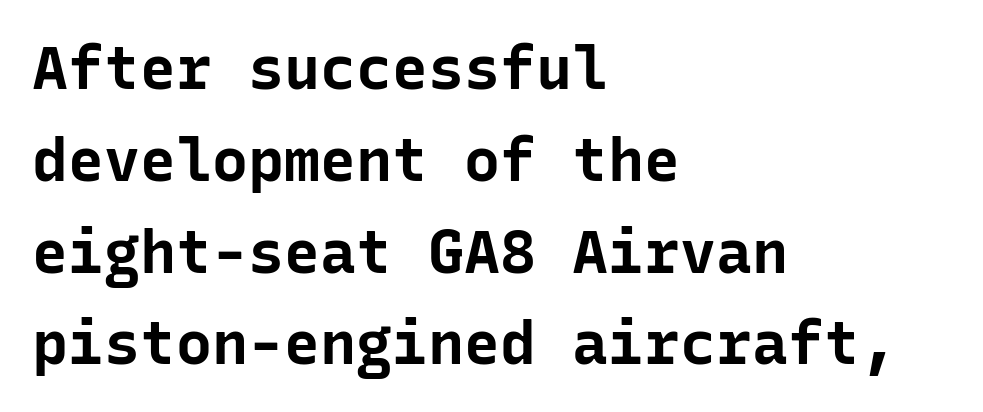
{"serif": "no", "italic": "no", "bold": "yes", "weight": "bold", "width": "normal", "stroke_contrast": "low", "x_height": "medium", "monospaced": "yes", "underline": "no", "align": "left", "line_spacing": "normal", "line_spacing_ratio": 1.53, "letter_spacing": "normal", "letter_spacing_em": 0.0, "glyph_px": 60}
